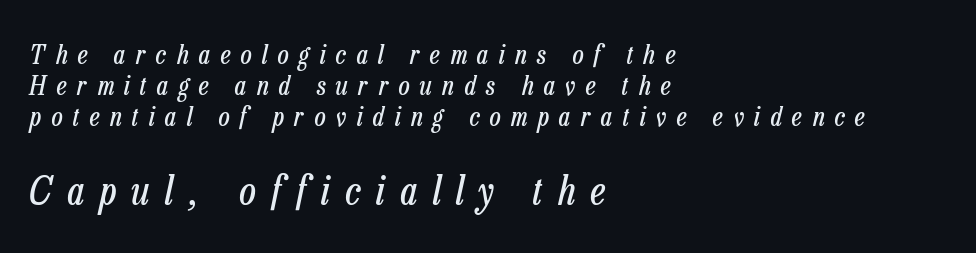
The image shows 40 px regular-weight, condensed type, italic (leaning right); set left-aligned, tight line spacing (1.15x), unusually wide letter spacing (+0.39 em), not underlined; the second (bottom) block is 1.48x larger; low stroke contrast and a medium x-height.
